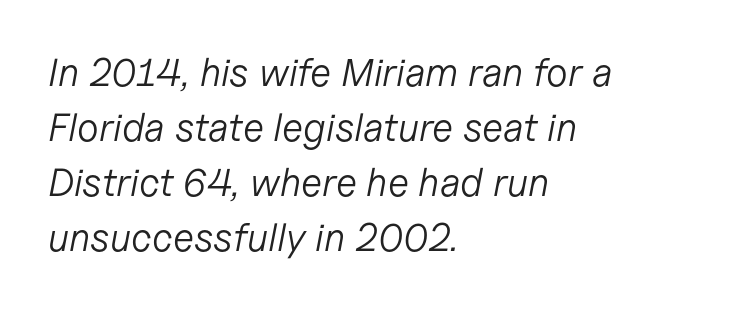
The image shows 39 px light type, italic (leaning right); set left-aligned, normal line spacing (1.41x), normal letter spacing, not underlined; low stroke contrast and a medium x-height.
